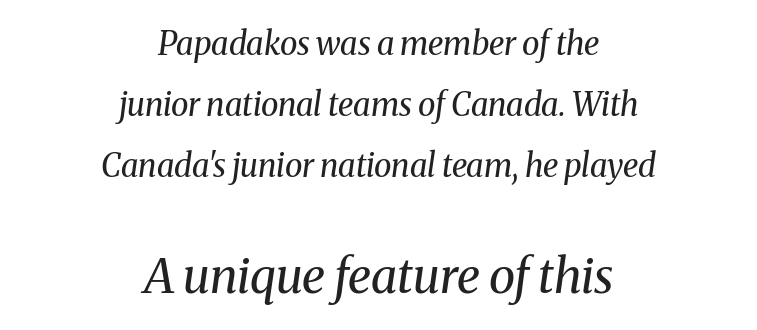
The image shows 48 px regular-weight serif type, italic (leaning right); set centered, loose line spacing (1.91x), normal letter spacing, not underlined; the second (bottom) block is 1.5x larger; medium stroke contrast and a medium x-height.
